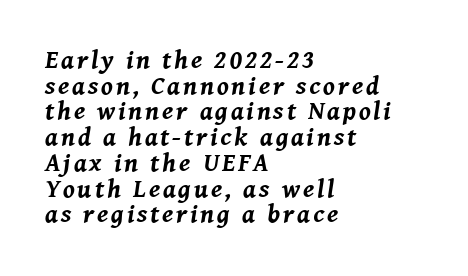
This block would grow much taller if given ordinary leading; it's compressed now. The lettering tilts uniformly, giving the passage an italic look. Notice how the passage keeps a crisp vertical edge on the left only. Weight check: bold — yes, fully. Plain, unruled lines of type.
